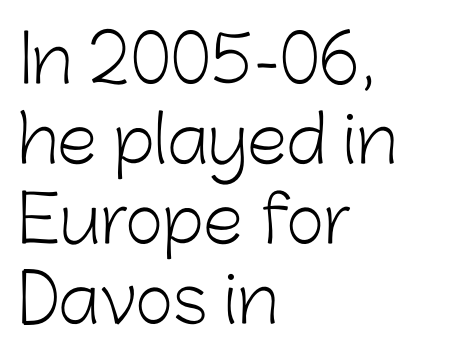
Q: Is the text bold? A: No.
Q: Is the text italic (slanted)? A: No, it is upright.
Q: Is the typeface a serif or a sans-serif typeface? A: Sans-serif.
Q: Is the text underlined? A: No.
Q: How is the paragraph aligned? A: Left-aligned.
Q: Is the spacing between letters normal or unusually wide? A: Normal.
Q: Width (condensed, normal, or wide)? A: Normal.
Q: Stroke contrast? A: Low.
Q: x-height? A: Medium.
Q: Monospaced? A: No.
